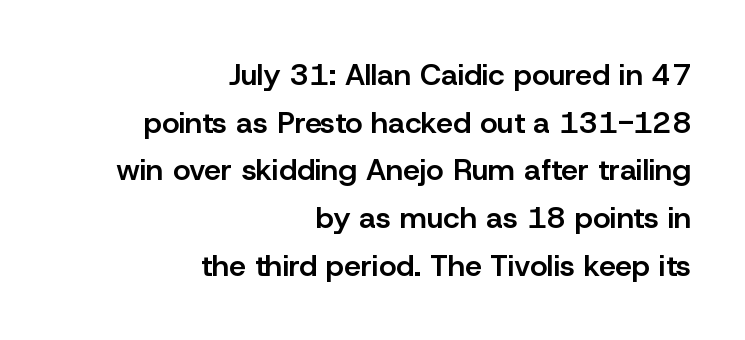
The image shows 30 px semibold sans-serif type, upright; set right-aligned, normal line spacing (1.59x), normal letter spacing, not underlined; low stroke contrast and a medium x-height.
